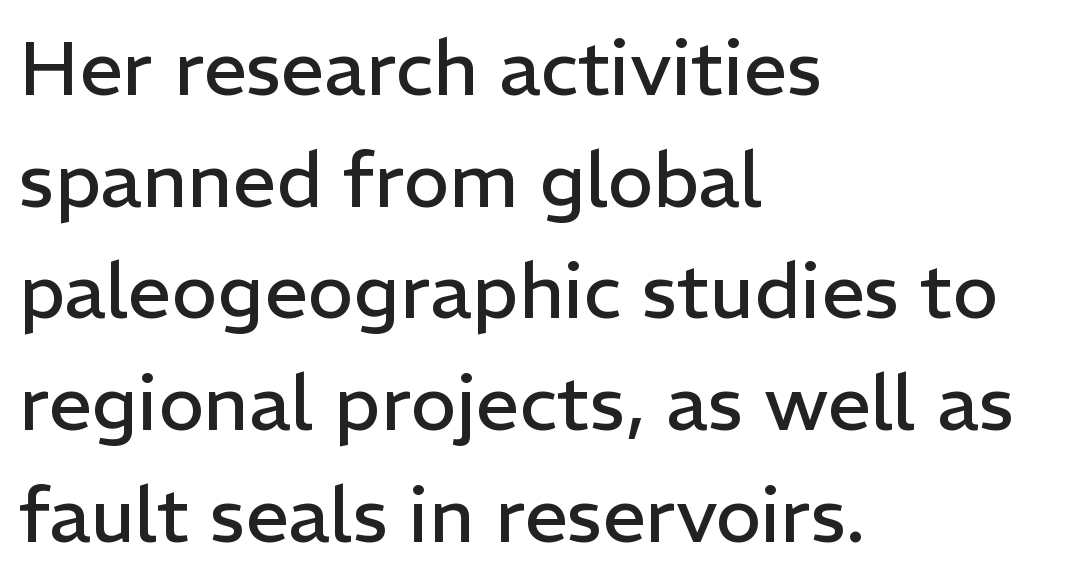
Q: Is the text bold? A: No.
Q: Is the text italic (slanted)? A: No, it is upright.
Q: Is the typeface a serif or a sans-serif typeface? A: Sans-serif.
Q: Is the text underlined? A: No.
Q: How is the paragraph aligned? A: Left-aligned.
Q: Is the spacing between letters normal or unusually wide? A: Normal.
Q: Is the spacing between lines tight, normal or loose? A: Normal.
Q: Width (condensed, normal, or wide)? A: Normal.
Q: Stroke contrast? A: Low.
Q: x-height? A: Medium.
Q: Monospaced? A: No.
